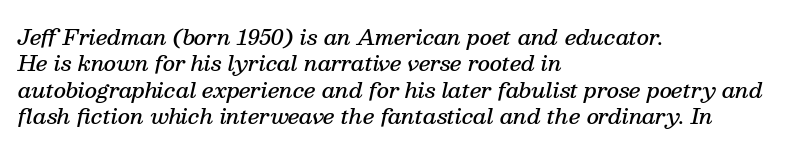
The image shows 21 px text type, italic (leaning right); set left-aligned, normal line spacing (1.26x), normal letter spacing, not underlined.
